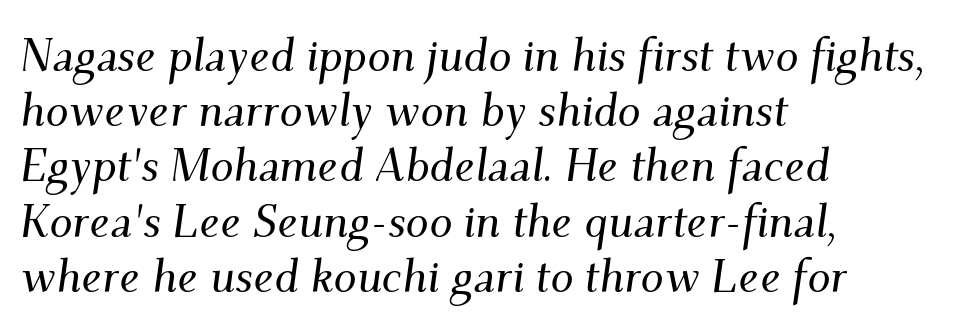
Q: Is the text italic (slanted)? A: Yes, it leans right by about 9 degrees.
Q: Is the typeface a serif or a sans-serif typeface? A: Serif.
Q: Is the text underlined? A: No.
Q: How is the paragraph aligned? A: Left-aligned.
Q: Is the spacing between letters normal or unusually wide? A: Normal.
Q: Width (condensed, normal, or wide)? A: Normal.
Q: Stroke contrast? A: Medium.
Q: x-height? A: Small.
Q: Monospaced? A: No.
